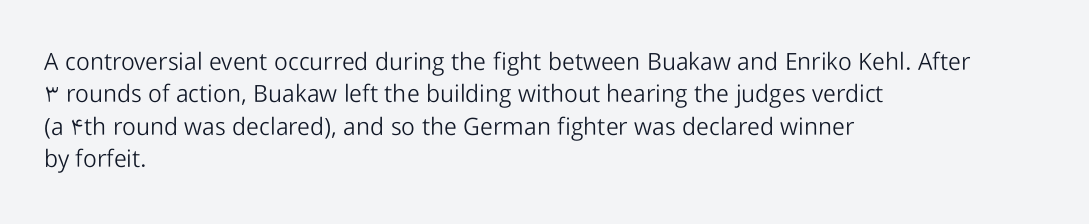
Q: Is the text bold? A: No.
Q: Is the text italic (slanted)? A: No, it is upright.
Q: Is the text underlined? A: No.
Q: How is the paragraph aligned? A: Left-aligned.
Q: Is the spacing between letters normal or unusually wide? A: Normal.
Q: Is the spacing between lines tight, normal or loose? A: Normal.
